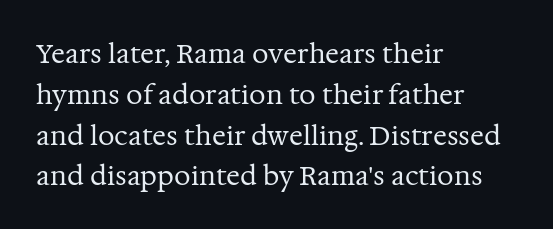
The gap between lines stays unmarked. No extra tracking has been applied to these lines. Does the leading feel generous? No, just average. Short and long lines alike share a common starting point at left.
